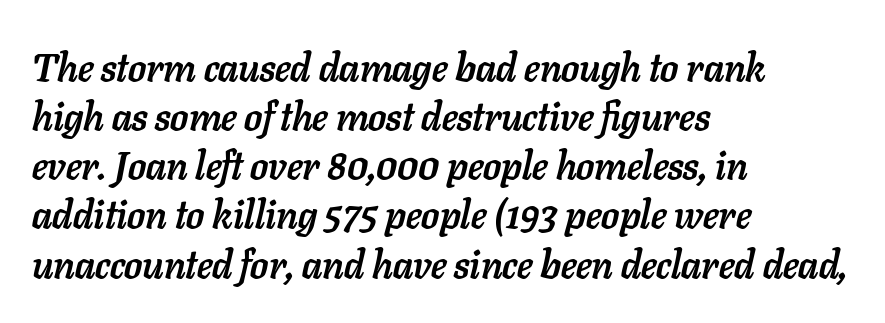
Q: Is the text bold? A: Yes.
Q: Is the text italic (slanted)? A: Yes, it leans right by about 11 degrees.
Q: Is the text underlined? A: No.
Q: How is the paragraph aligned? A: Left-aligned.
Q: Is the spacing between letters normal or unusually wide? A: Normal.
Q: Is the spacing between lines tight, normal or loose? A: Normal.
Q: Width (condensed, normal, or wide)? A: Normal.
Q: Stroke contrast? A: Low.
Q: x-height? A: Medium.
Q: Monospaced? A: No.
